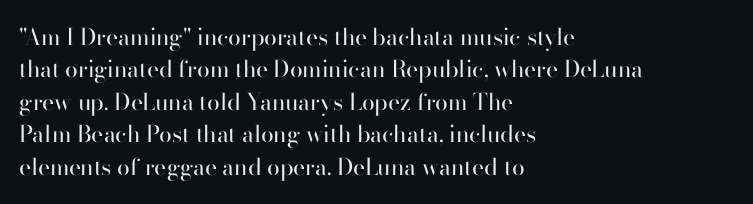
The image shows 23 px text type, upright; set left-aligned, normal line spacing (1.41x), normal letter spacing, not underlined.
